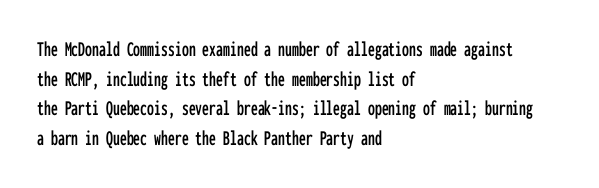
Q: Is the text italic (slanted)? A: No, it is upright.
Q: Is the text underlined? A: No.
Q: How is the paragraph aligned? A: Left-aligned.
Q: Is the spacing between letters normal or unusually wide? A: Normal.
Q: Is the spacing between lines tight, normal or loose? A: Normal.
